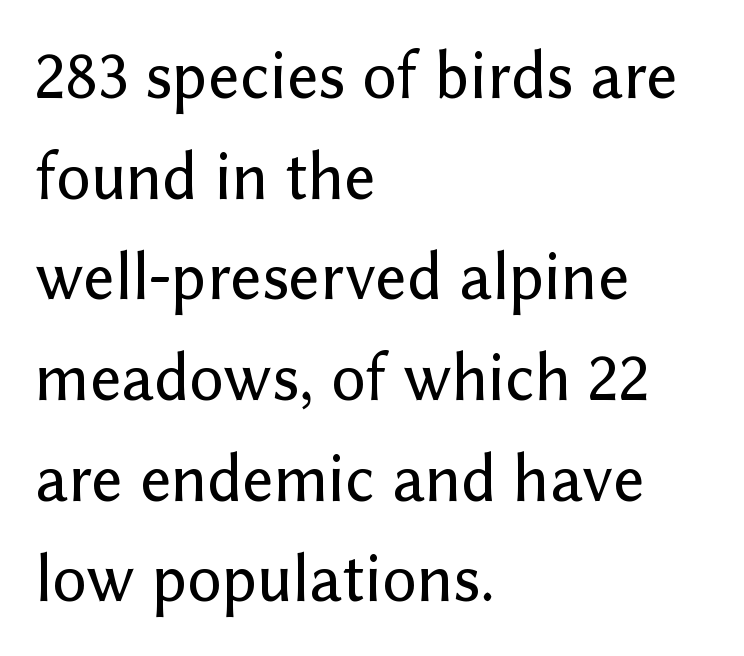
Q: Is the text italic (slanted)? A: No, it is upright.
Q: Is the typeface a serif or a sans-serif typeface? A: Sans-serif.
Q: Is the text underlined? A: No.
Q: How is the paragraph aligned? A: Left-aligned.
Q: Is the spacing between letters normal or unusually wide? A: Normal.
Q: Is the spacing between lines tight, normal or loose? A: Normal.
Q: Width (condensed, normal, or wide)? A: Normal.
Q: Stroke contrast? A: Low.
Q: x-height? A: Medium.
Q: Monospaced? A: No.
